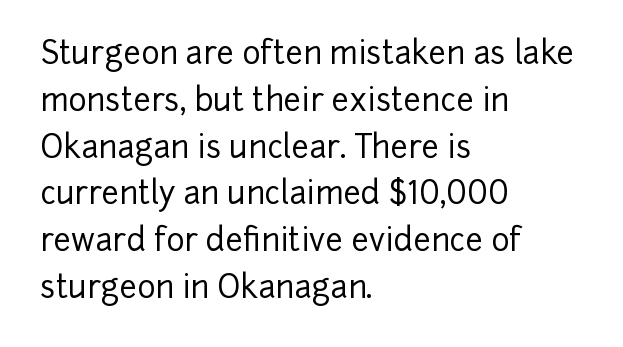
The image shows 31 px sans-serif type, upright; set left-aligned, normal line spacing (1.51x), normal letter spacing, not underlined; low stroke contrast and a medium x-height.
